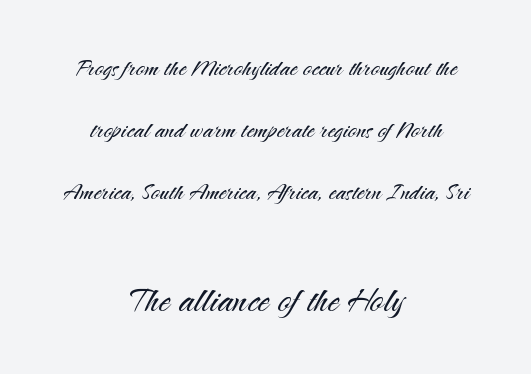
How are the letters spaced? Ordinarily, with no added tracking. Do the characters align in a grid? No, the font is proportional. The lines are spread far apart with generous leading. Regarding serifs, this sample does without them.
